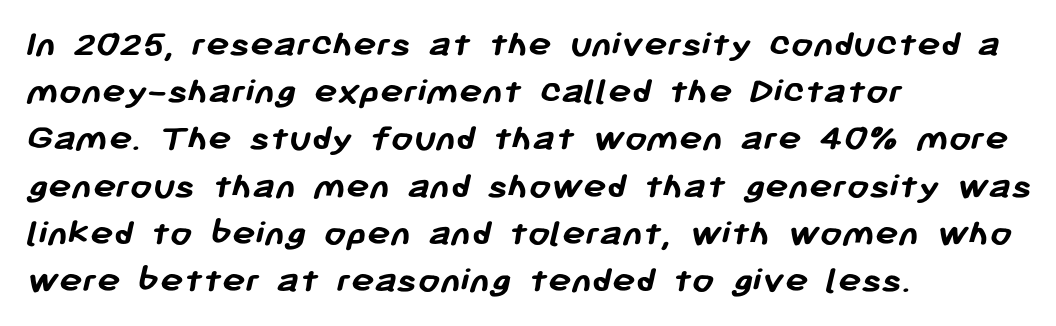
The image shows 39 px semibold sans-serif type; set left-aligned, line spacing 1.21x, normal letter spacing, not underlined; low stroke contrast and a medium x-height.
